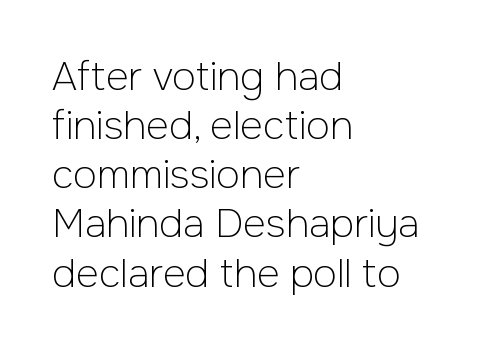
{"serif": "no", "italic": "no", "bold": "no", "weight": "light", "width": "normal", "stroke_contrast": "low", "x_height": "medium", "monospaced": "no", "underline": "no", "align": "left", "line_spacing": "normal", "line_spacing_ratio": 1.26, "letter_spacing": "normal", "letter_spacing_em": 0.0, "glyph_px": 39}
